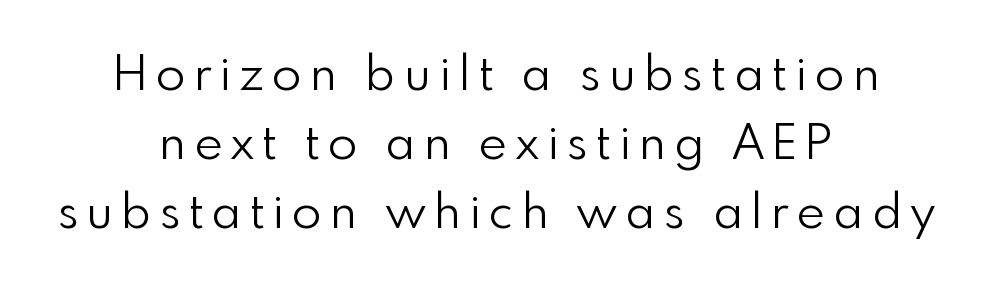
The baseline area is clear. The rendering uses natural spacing where letterforms have individual widths. Type style note: lacks serifs. Notice how the passage keeps no hard edge, just a central spine. Baseline-to-baseline distance is the conventional proportion of letter height. The font sits on the lighter half of the weight spectrum, regular included.
